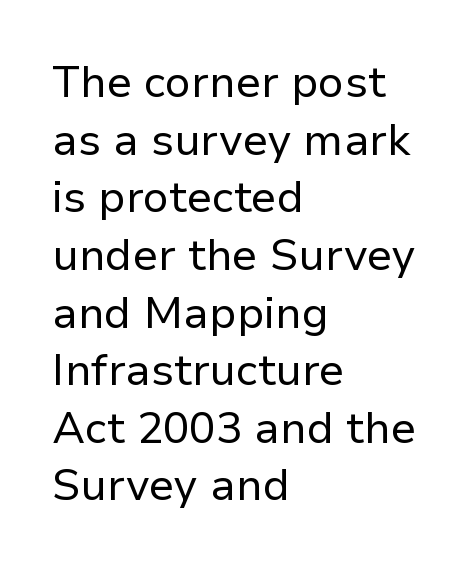
Q: Is the text bold? A: No.
Q: Is the text italic (slanted)? A: No, it is upright.
Q: Is the typeface a serif or a sans-serif typeface? A: Sans-serif.
Q: Is the text underlined? A: No.
Q: How is the paragraph aligned? A: Left-aligned.
Q: Is the spacing between letters normal or unusually wide? A: Normal.
Q: Is the spacing between lines tight, normal or loose? A: Normal.
Q: Width (condensed, normal, or wide)? A: Normal.
Q: Stroke contrast? A: Low.
Q: x-height? A: Medium.
Q: Monospaced? A: No.
